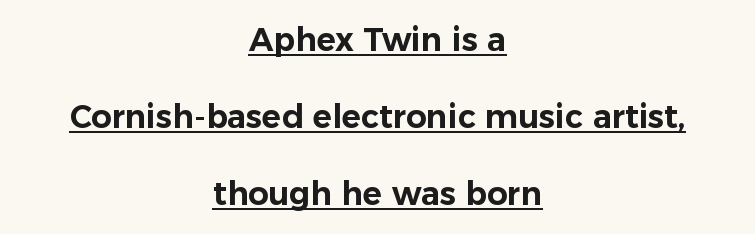
Q: Is the text italic (slanted)? A: No, it is upright.
Q: Is the typeface a serif or a sans-serif typeface? A: Sans-serif.
Q: Is the text underlined? A: Yes.
Q: How is the paragraph aligned? A: Centered.
Q: Is the spacing between letters normal or unusually wide? A: Normal.
Q: Is the spacing between lines tight, normal or loose? A: Loose.
Q: Width (condensed, normal, or wide)? A: Normal.
Q: Stroke contrast? A: Low.
Q: x-height? A: Medium.
Q: Monospaced? A: No.
